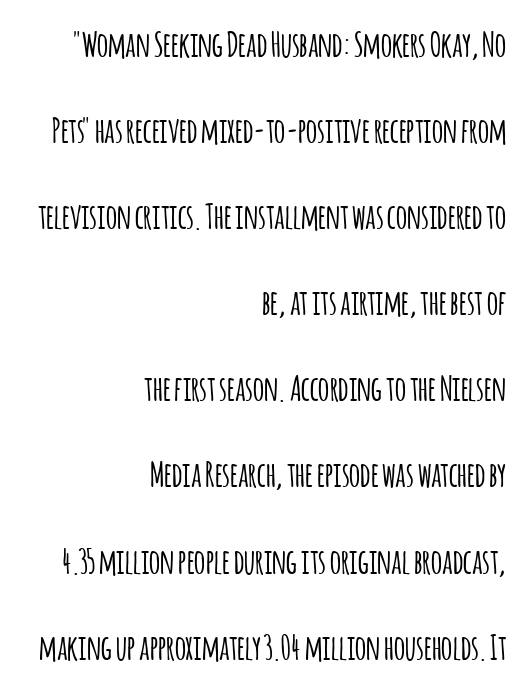
Nothing unusual about the tracking: characters are spaced as the font intends. This block would shrink considerably if given ordinary leading; it's expanded now. Spacing verdict: proportional, widths tailored to each character. Every stem runs plumb, perpendicular to the baseline.
